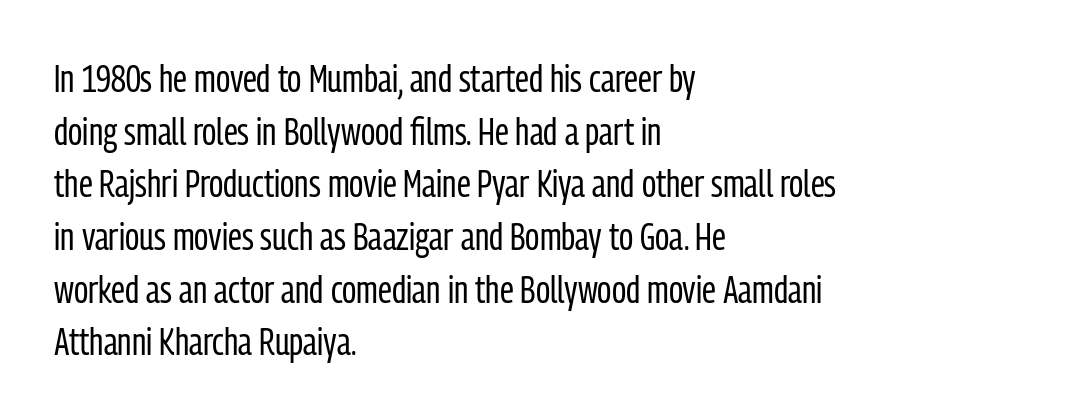
The designer left line spacing at the default. The passage shown has conventional tracking throughout. Every character sits straight up, as roman type does. On a weight scale, this lands at 450 or below.
